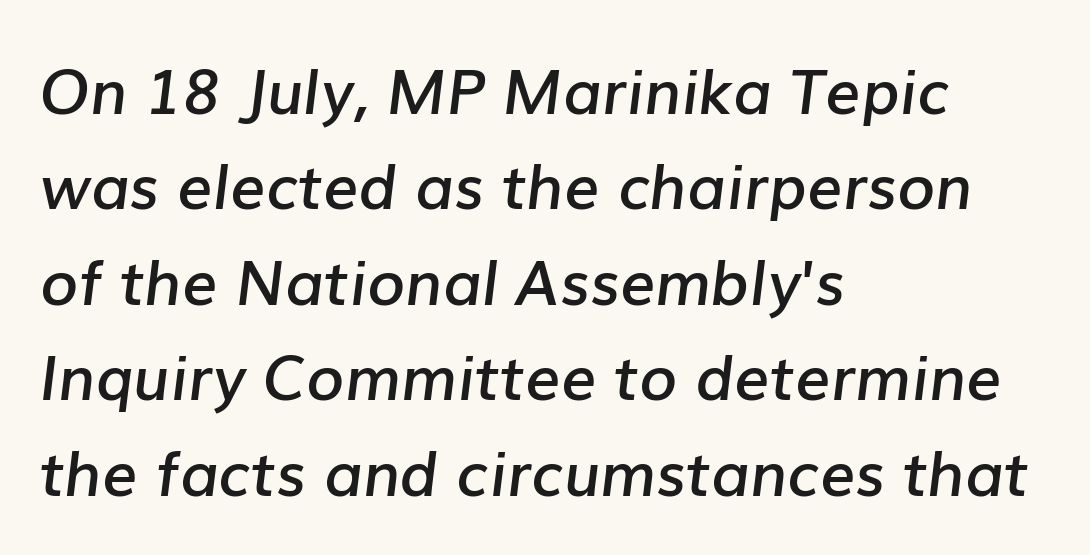
{"italic": "yes", "lean": "right", "slant_degrees": 7, "bold": "semi", "weight": "semibold", "width": "normal", "stroke_contrast": "low", "x_height": "medium", "monospaced": "no", "underline": "no", "align": "left", "line_spacing": "normal", "line_spacing_ratio": 1.54, "letter_spacing": "normal", "letter_spacing_em": 0.0, "glyph_px": 62}
